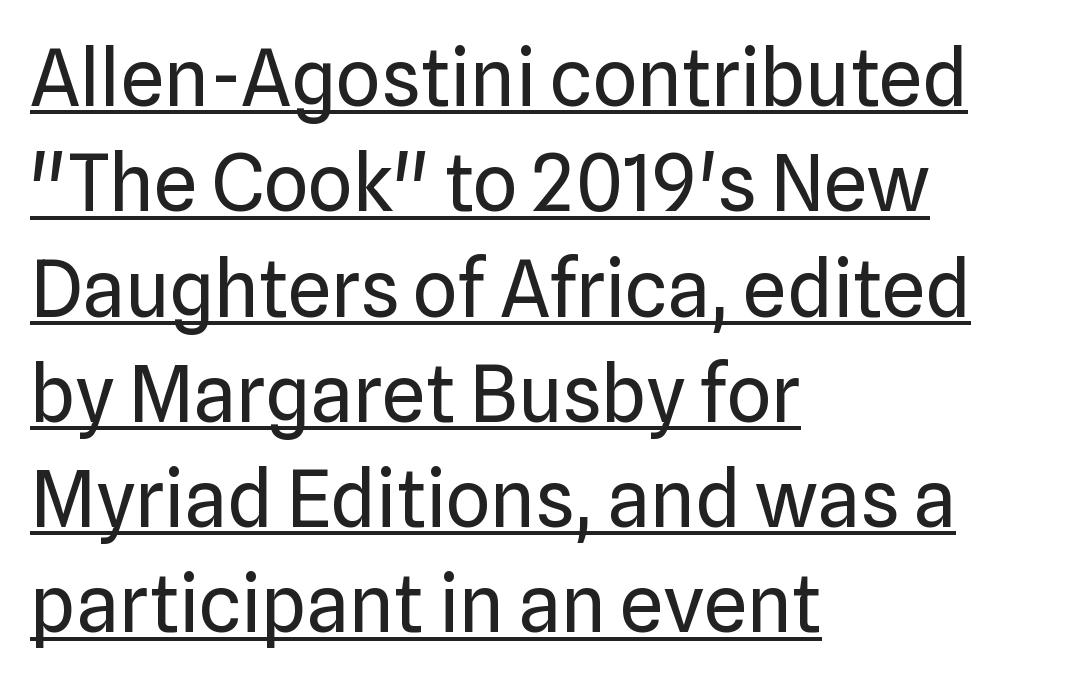
{"serif": "no", "italic": "no", "bold": "no", "weight": "regular", "width": "normal", "stroke_contrast": "low", "x_height": "medium", "monospaced": "no", "underline": "yes", "align": "left", "line_spacing": "normal", "line_spacing_ratio": 1.35, "letter_spacing": "normal", "letter_spacing_em": 0.0, "glyph_px": 78}
